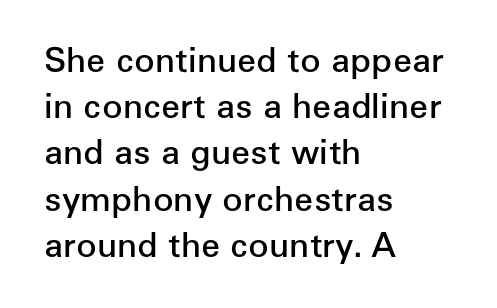
{"serif": "no", "italic": "no", "bold": "semi", "weight": "semibold", "width": "normal", "stroke_contrast": "low", "x_height": "medium", "monospaced": "no", "underline": "no", "align": "left", "line_spacing": "normal", "line_spacing_ratio": 1.36, "letter_spacing": "normal", "letter_spacing_em": 0.0, "glyph_px": 34}
